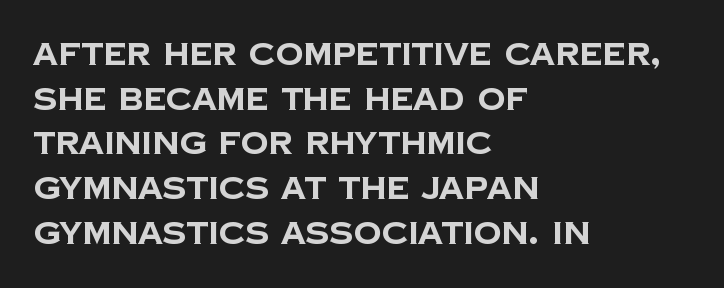
The image shows 31 px bold sans-serif type; set left-aligned, normal line spacing (1.44x), normal letter spacing, not underlined; low stroke contrast and a large x-height.
